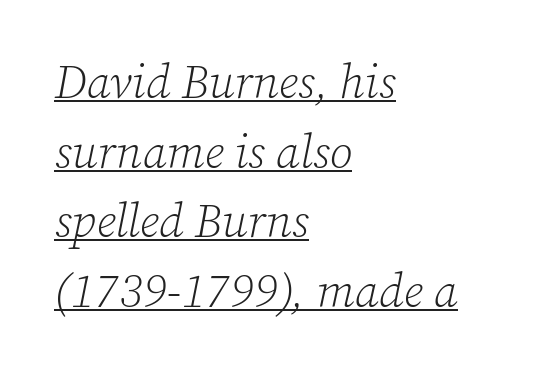
The image shows 47 px light serif type, italic (leaning right); set left-aligned, normal line spacing (1.48x), normal letter spacing, underlined; low stroke contrast and a medium x-height.
